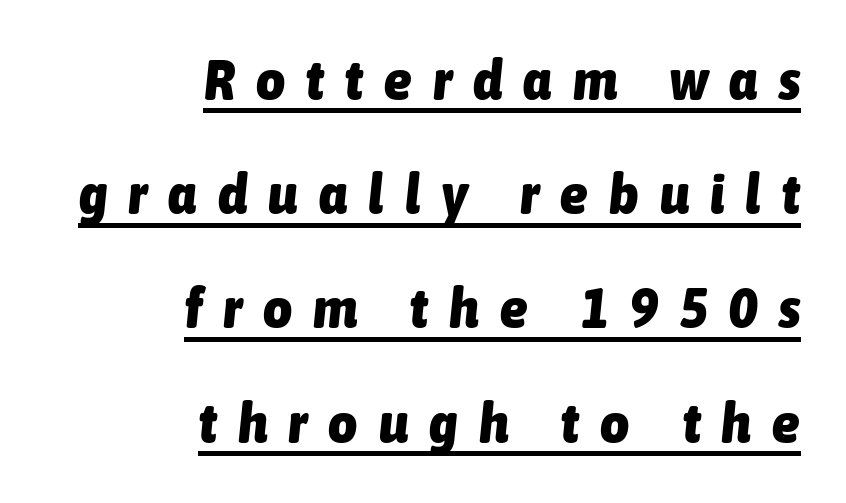
Q: Is the text bold? A: Yes.
Q: Is the text italic (slanted)? A: Yes, it leans right by about 6 degrees.
Q: Is the text underlined? A: Yes.
Q: How is the paragraph aligned? A: Right-aligned.
Q: Is the spacing between letters normal or unusually wide? A: Unusually wide.
Q: Is the spacing between lines tight, normal or loose? A: Loose.
Q: Width (condensed, normal, or wide)? A: Condensed.
Q: Stroke contrast? A: Low.
Q: x-height? A: Medium.
Q: Monospaced? A: No.
